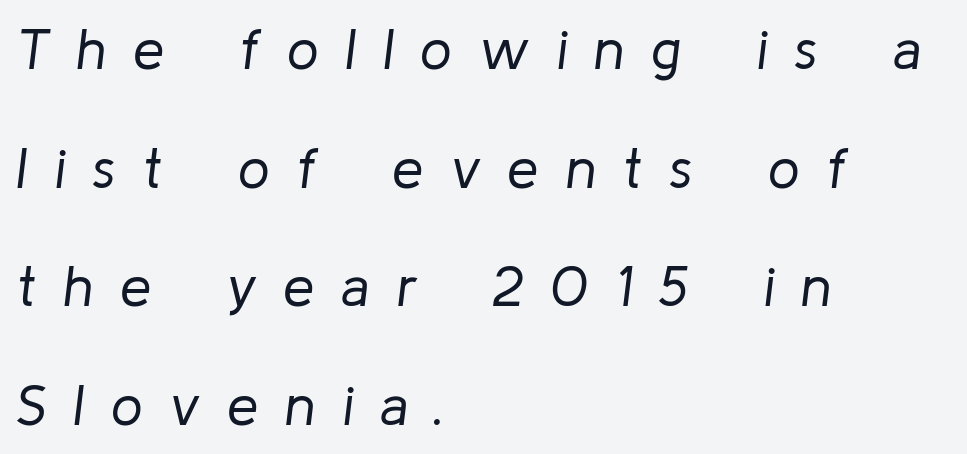
The image shows 56 px regular-weight type, italic (leaning right); set left-aligned, loose line spacing (2.12x), unusually wide letter spacing (+0.48 em), not underlined; low stroke contrast and a medium x-height.
